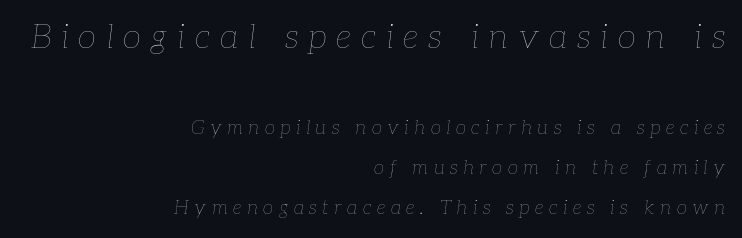
Q: Is the text bold? A: No.
Q: Is the text italic (slanted)? A: Yes, it leans right by about 7 degrees.
Q: Is the text underlined? A: No.
Q: How is the paragraph aligned? A: Right-aligned.
Q: Is the spacing between letters normal or unusually wide? A: Unusually wide.
Q: Is the spacing between lines tight, normal or loose? A: Loose.
Q: Which block of text is set in a larger size, the first (top) or the second (bottom)? A: The first (top) one.
Q: Width (condensed, normal, or wide)? A: Normal.
Q: Stroke contrast? A: Low.
Q: x-height? A: Medium.
Q: Monospaced? A: No.
